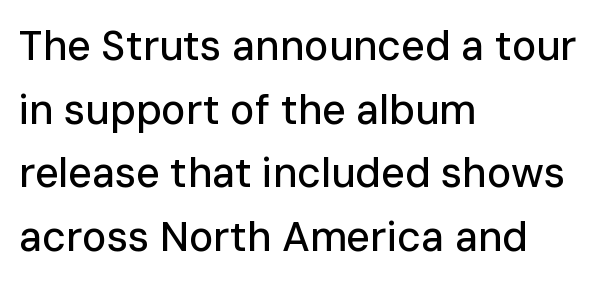
The image shows 41 px sans-serif type, upright; set left-aligned, normal line spacing (1.55x), normal letter spacing, not underlined; low stroke contrast and a medium x-height.
